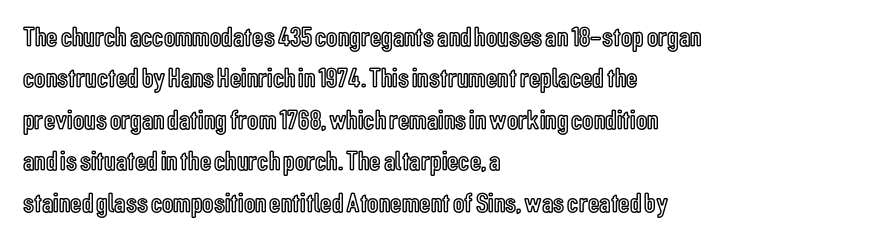
Words appear dense and cohesive because spacing is normal. The leading is moderate, giving the passage an even texture. The area under the type is left untouched. Here the designer chose a conventional face with non-uniform glyph widths.
